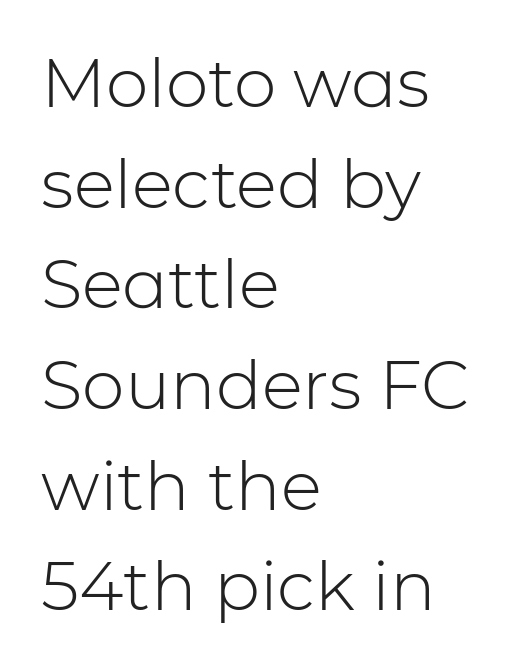
Q: Is the text bold? A: No.
Q: Is the text italic (slanted)? A: No, it is upright.
Q: Is the typeface a serif or a sans-serif typeface? A: Sans-serif.
Q: Is the text underlined? A: No.
Q: How is the paragraph aligned? A: Left-aligned.
Q: Is the spacing between letters normal or unusually wide? A: Normal.
Q: Is the spacing between lines tight, normal or loose? A: Normal.
Q: Width (condensed, normal, or wide)? A: Normal.
Q: Stroke contrast? A: Low.
Q: x-height? A: Medium.
Q: Monospaced? A: No.
